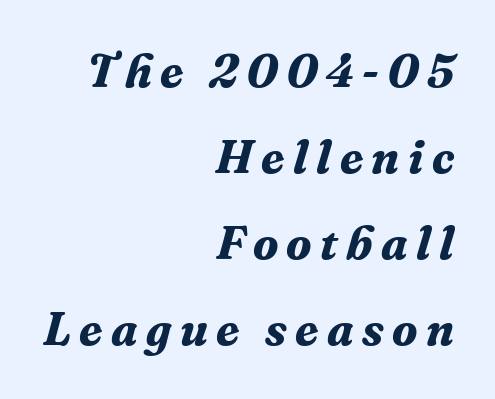
Q: Is the text bold? A: Yes.
Q: Is the text italic (slanted)? A: Yes, it leans right by about 16 degrees.
Q: Is the typeface a serif or a sans-serif typeface? A: Serif.
Q: Is the text underlined? A: No.
Q: How is the paragraph aligned? A: Right-aligned.
Q: Width (condensed, normal, or wide)? A: Normal.
Q: Stroke contrast? A: Medium.
Q: x-height? A: Medium.
Q: Monospaced? A: No.
